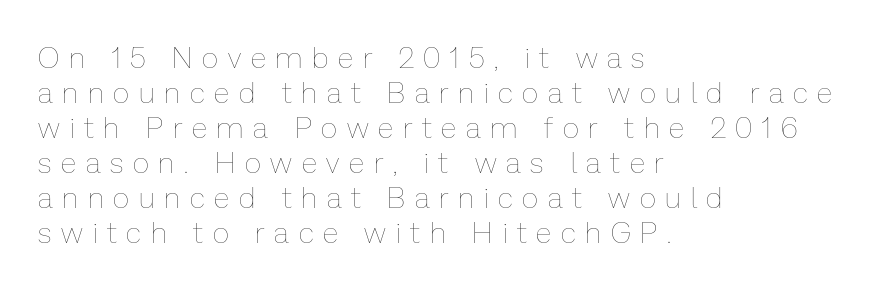
The image shows 29 px thin type, upright; set left-aligned, line spacing 1.21x, unusually wide letter spacing (+0.34 em), not underlined; low stroke contrast and a medium x-height.
